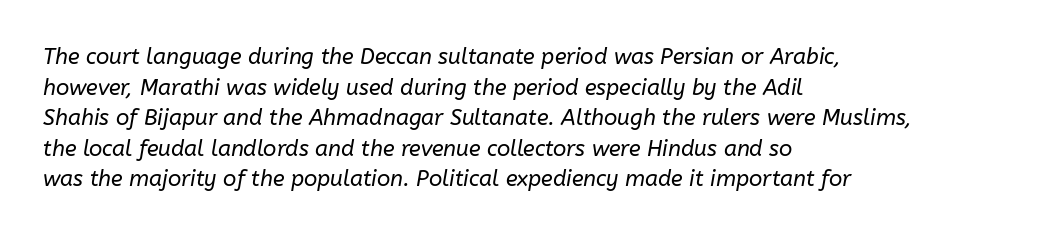
A quiet, ordinary-to-light weight characterises the typeface. The letters sit at their default tracking, neither squeezed nor spread. Leading matches the norm, producing a regular column. Honestly, there is no underline to notice here at all. Compared with a centered layout, this one pins lines to the left instead. The face used here has a pronounced slope to its letters.
